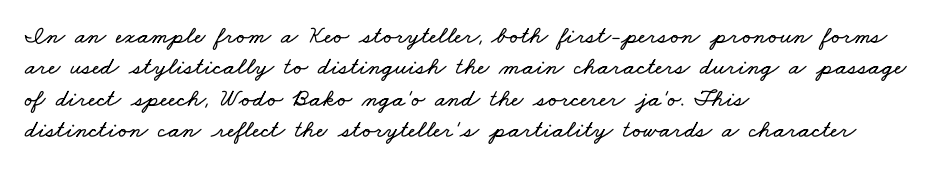
Casual observation: everything's shoved over to the left. Unmarked baselines from the first word to the last. Nobody touched the tracking dial on this one. Horizontal bands of white between lines are of average thickness.
